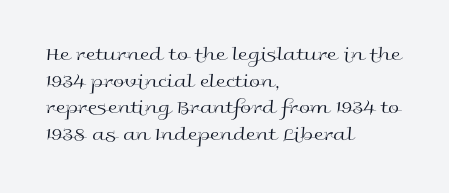
The image shows 20 px text type, upright; set left-aligned, normal line spacing (1.33x), normal letter spacing, not underlined.
